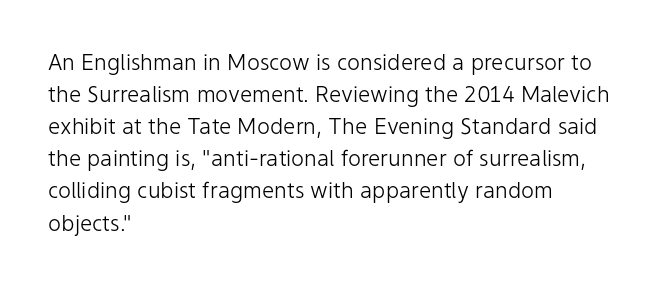
Q: Is the text bold? A: No.
Q: Is the text italic (slanted)? A: No, it is upright.
Q: Is the text underlined? A: No.
Q: How is the paragraph aligned? A: Left-aligned.
Q: Is the spacing between letters normal or unusually wide? A: Normal.
Q: Is the spacing between lines tight, normal or loose? A: Normal.
